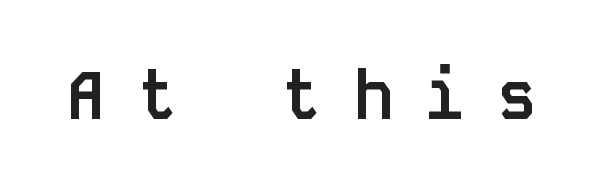
Do the letters lean? They stand straight. This is sans-serif lettering, the kind often seen on screens and signage. Beneath every word, the page is bare. The face used here is monospaced, like something from a code editor. Letter spacing: wide. Chunky letters — that's bold for sure.
